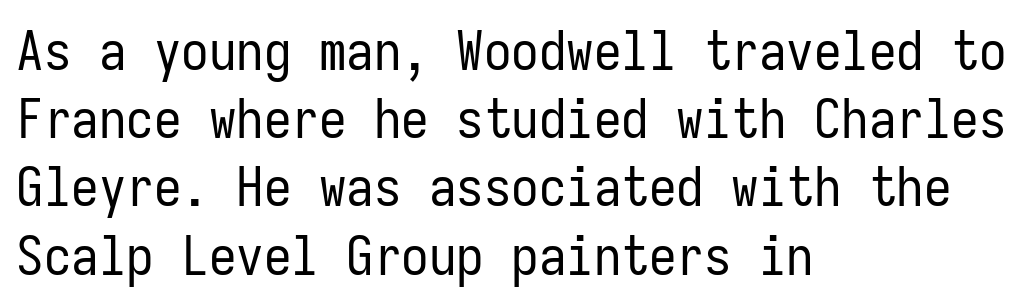
Q: Is the text bold? A: No.
Q: Is the text italic (slanted)? A: No, it is upright.
Q: Is the typeface a serif or a sans-serif typeface? A: Sans-serif.
Q: Is the text underlined? A: No.
Q: How is the paragraph aligned? A: Left-aligned.
Q: Is the spacing between letters normal or unusually wide? A: Normal.
Q: Width (condensed, normal, or wide)? A: Condensed.
Q: Stroke contrast? A: Low.
Q: x-height? A: Medium.
Q: Monospaced? A: Yes.
